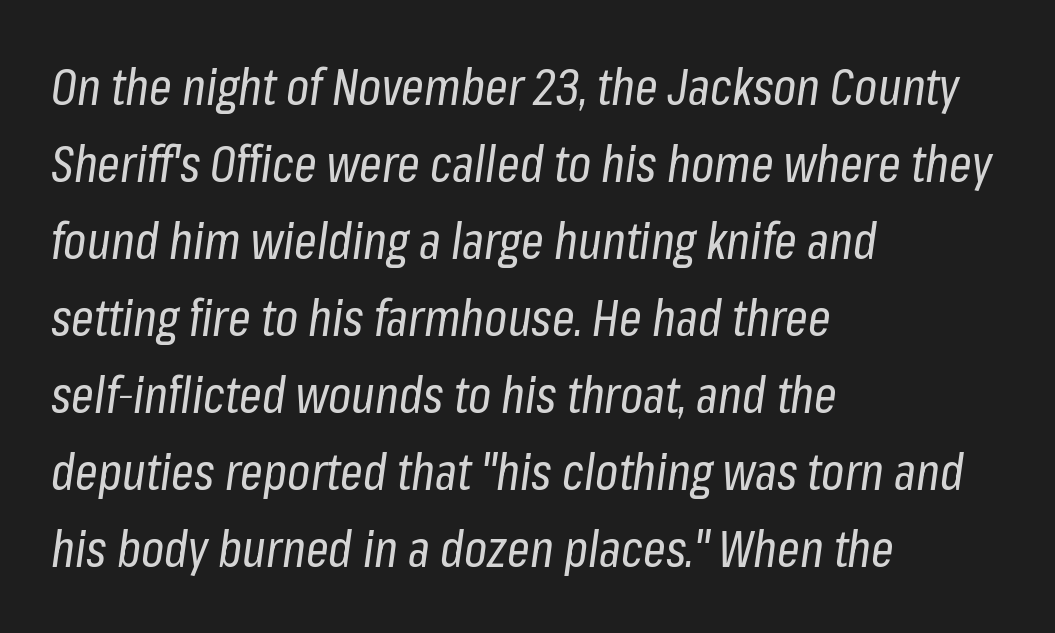
{"italic": "yes", "lean": "right", "slant_degrees": 8, "bold": "no", "weight": "regular", "width": "condensed", "stroke_contrast": "low", "x_height": "medium", "monospaced": "no", "underline": "no", "align": "left", "line_spacing": "normal", "line_spacing_ratio": 1.54, "letter_spacing": "normal", "letter_spacing_em": 0.0, "glyph_px": 50}
